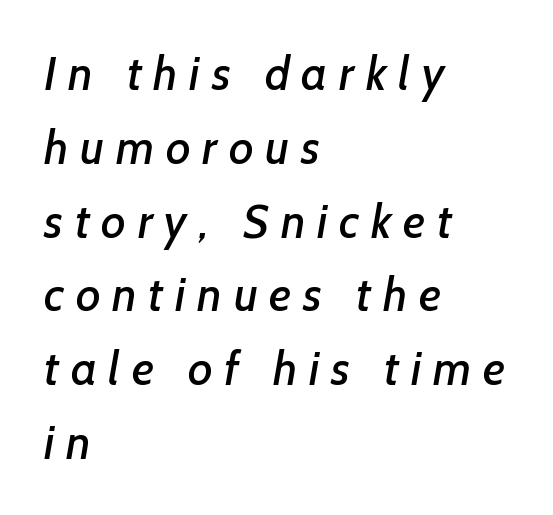
Q: Is the typeface a serif or a sans-serif typeface? A: Sans-serif.
Q: Is the text underlined? A: No.
Q: How is the paragraph aligned? A: Left-aligned.
Q: Is the spacing between letters normal or unusually wide? A: Unusually wide.
Q: Is the spacing between lines tight, normal or loose? A: Normal.
Q: Width (condensed, normal, or wide)? A: Normal.
Q: Stroke contrast? A: Low.
Q: x-height? A: Medium.
Q: Monospaced? A: No.
